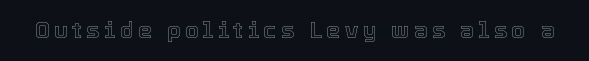
Someone cranked the tracking dial way up on this one. Beneath every word, the page is bare. Is there any slant? The stems are plumb.
